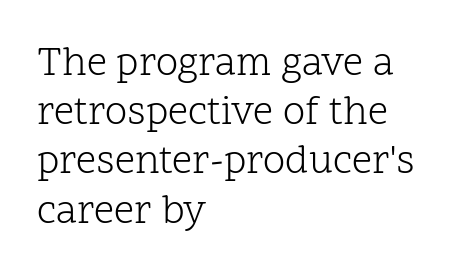
If you drew a ruler down the left edge, every line would touch it. The gap between lines stays unmarked. Vertical stems look standard width or narrower in stroke. Stroke terminals: seriffed.
